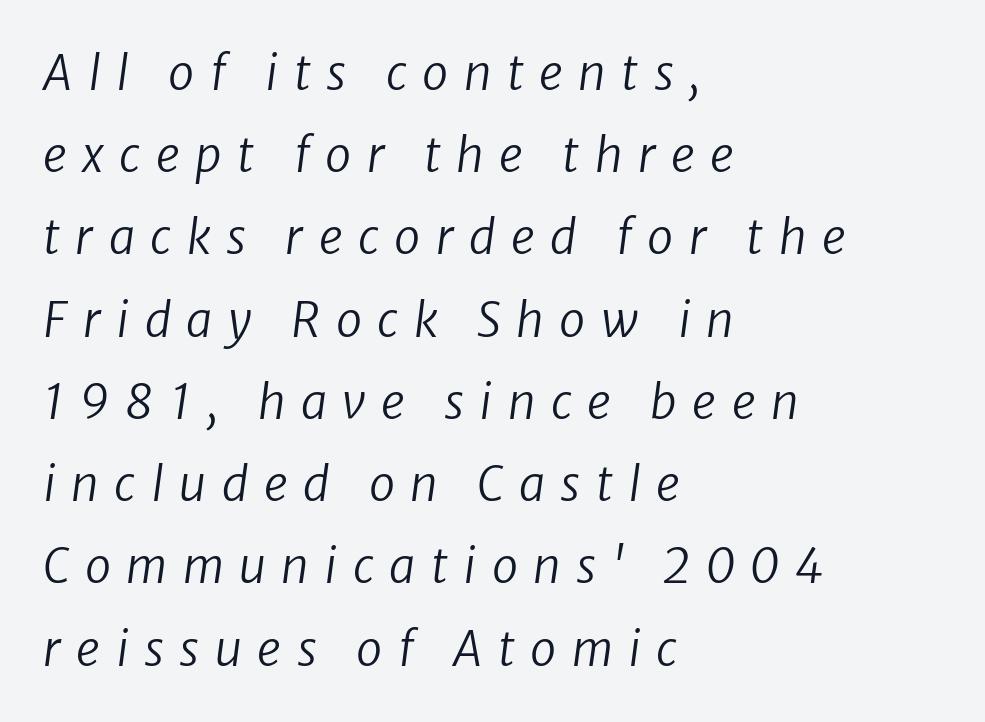
The image shows 47 px regular-weight type, italic (leaning right); set left-aligned, line spacing 1.75x, unusually wide letter spacing (+0.33 em), not underlined; low stroke contrast and a medium x-height.
